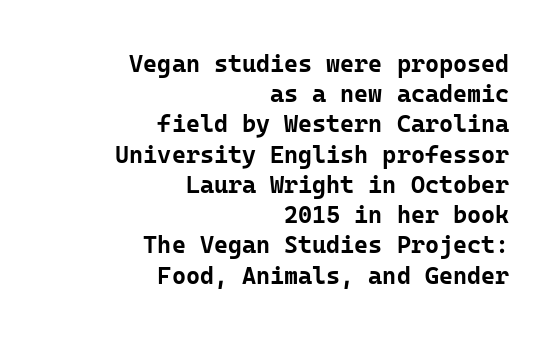
Q: Is the text bold? A: Yes.
Q: Is the text italic (slanted)? A: No, it is upright.
Q: Is the text underlined? A: No.
Q: How is the paragraph aligned? A: Right-aligned.
Q: Is the spacing between letters normal or unusually wide? A: Normal.
Q: Is the spacing between lines tight, normal or loose? A: Normal.
